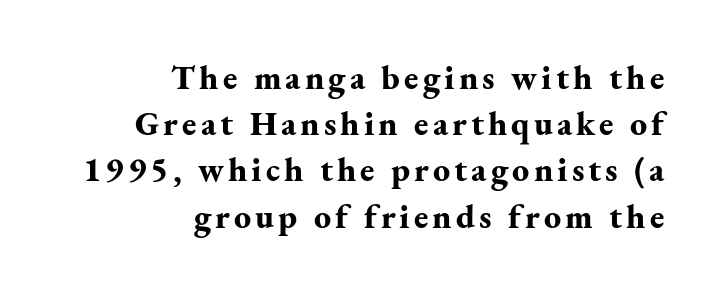
The image shows 34 px bold serif type, upright; set right-aligned, normal line spacing (1.36x), not underlined; medium stroke contrast and a small x-height.
